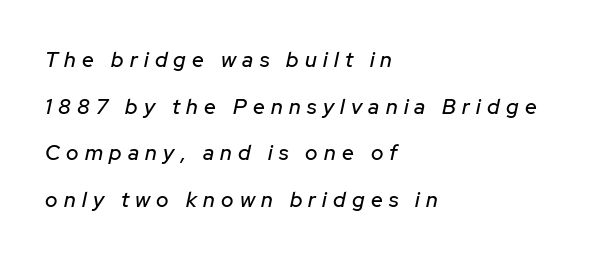
Q: Is the text italic (slanted)? A: Yes, it leans right by about 12 degrees.
Q: Is the text underlined? A: No.
Q: How is the paragraph aligned? A: Left-aligned.
Q: Is the spacing between letters normal or unusually wide? A: Unusually wide.
Q: Is the spacing between lines tight, normal or loose? A: Loose.
